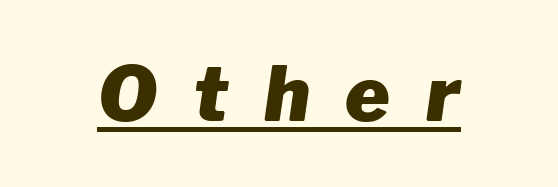
{"italic": "yes", "lean": "right", "slant_degrees": 8, "bold": "yes", "weight": "heavy", "width": "normal", "stroke_contrast": "low", "x_height": "medium", "monospaced": "no", "underline": "yes", "letter_spacing": "wide", "letter_spacing_em": 0.47, "glyph_px": 76}
